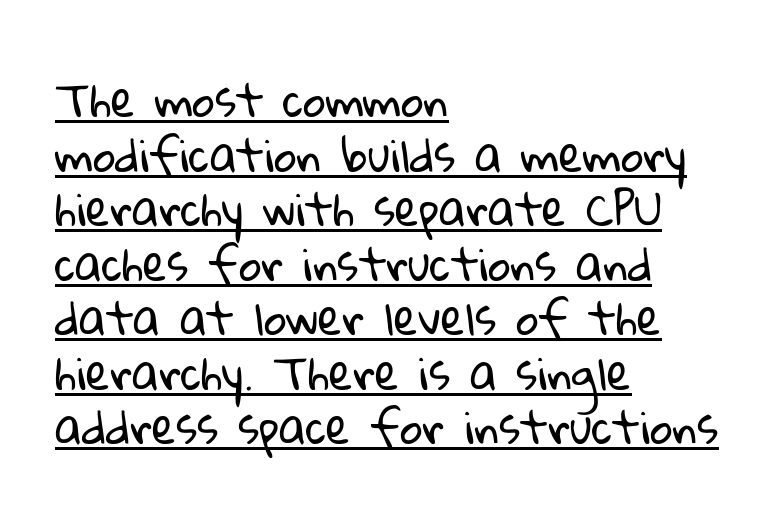
{"serif": "no", "bold": "no", "weight": "regular", "width": "normal", "stroke_contrast": "low", "x_height": "medium", "monospaced": "no", "underline": "yes", "align": "left", "line_spacing_ratio": 1.24, "letter_spacing": "normal", "letter_spacing_em": 0.0, "glyph_px": 44}
